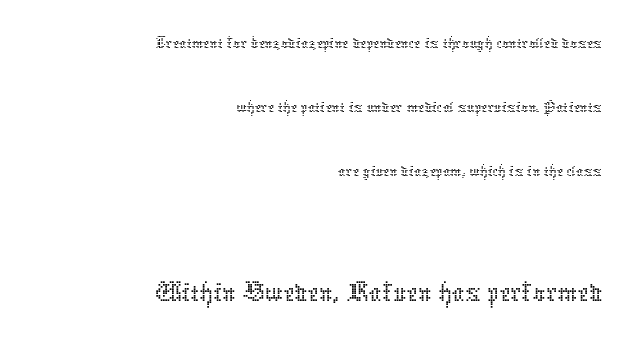
The image shows 63 px thin type, upright; set right-aligned, line spacing 1.78x, normal letter spacing, not underlined; the second (bottom) block is 1.75x larger; low stroke contrast and a medium x-height.
